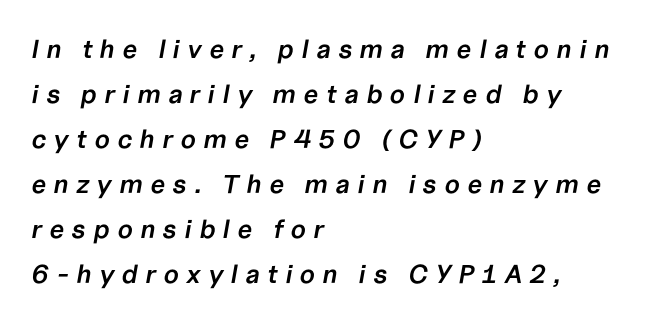
Q: Is the text bold? A: Semi-bold.
Q: Is the text italic (slanted)? A: Yes, it leans right by about 10 degrees.
Q: Is the text underlined? A: No.
Q: How is the paragraph aligned? A: Left-aligned.
Q: Is the spacing between letters normal or unusually wide? A: Unusually wide.
